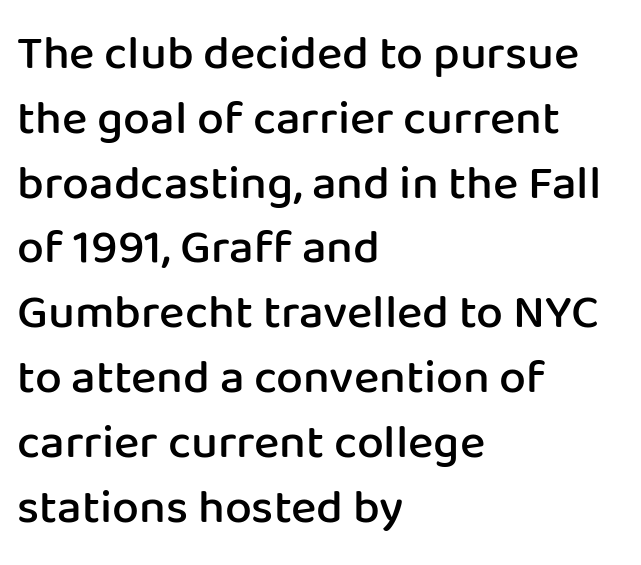
The letters stand upright; this is a roman face. Characters follow at the spacing the type designer built in. This rendering employs a face without finishing strokes, i.e., a sans-serif. Here the designer chose a conventional face with non-uniform glyph widths. Underlining? Definitely not there.
